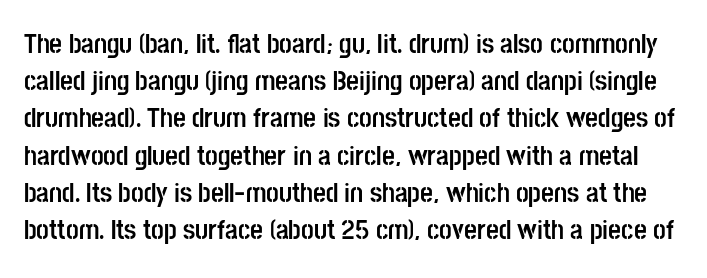
{"serif": "no", "italic": "no", "bold": "yes", "weight": "semibold", "width": "condensed", "stroke_contrast": "low", "x_height": "large", "monospaced": "no", "underline": "no", "line_spacing": "normal", "line_spacing_ratio": 1.33, "letter_spacing": "normal", "letter_spacing_em": 0.0, "glyph_px": 28}
